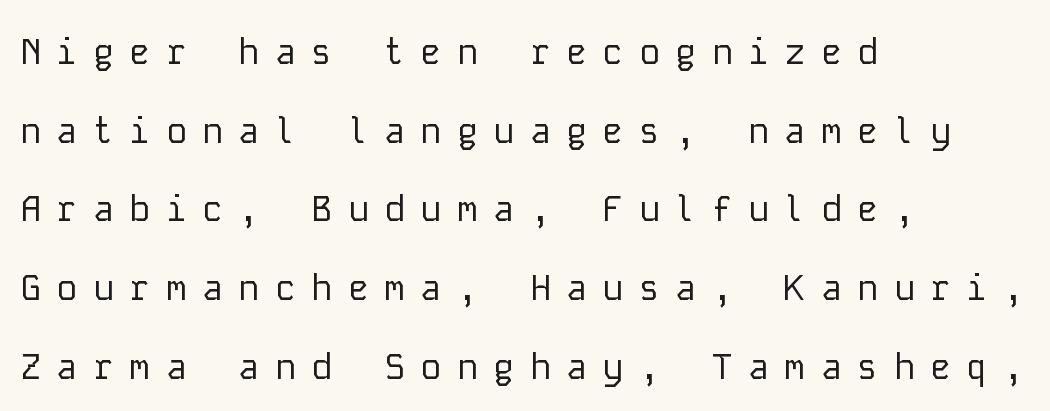
The image shows 35 px regular-weight sans-serif type, upright, monospaced; set left-aligned, loose line spacing (2.25x), unusually wide letter spacing (+0.44 em), not underlined; low stroke contrast and a medium x-height.
